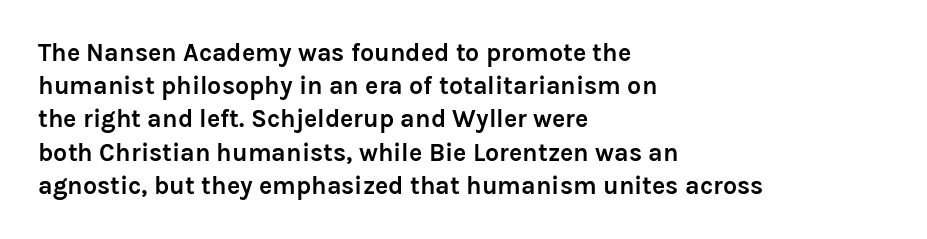
One-word summary of the alignment: left. Compared with an ordinary text face, these strokes are far heavier — a full bold. Interline gaps are of average width in this sample. Letter spacing: default. The baseline area is clear. The letters stand upright; this is a roman face.
